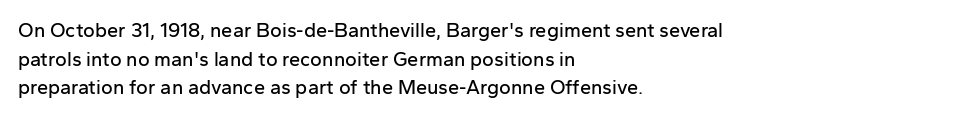
Every character sits straight up, as roman type does. The glyphs are unaccompanied by any horizontal stroke below them. Normally led — the rows are evenly, conventionally spaced. If you drew a ruler down the left edge, every line would touch it. The type is set solid horizontally, with unmodified tracking.
